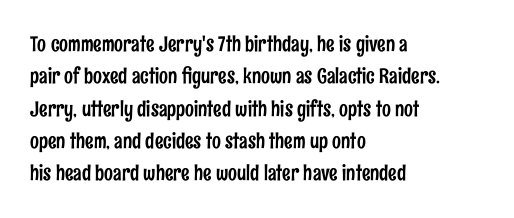
Glyph-to-glyph distance matches everyday printed text. Upright lettering throughout. Notice how descenders clear the ascenders below comfortably — that's standard leading. The strip under each line holds only bare page. Layout note: lines flush left.
